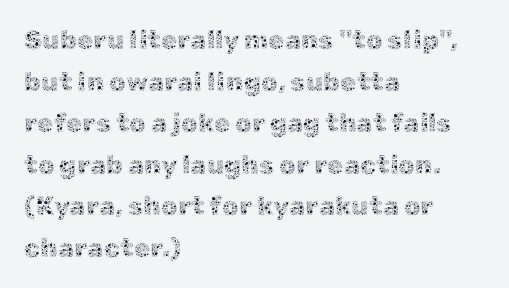
The image shows 26 px text type, upright; set left-aligned, normal line spacing (1.6x), normal letter spacing, not underlined.
